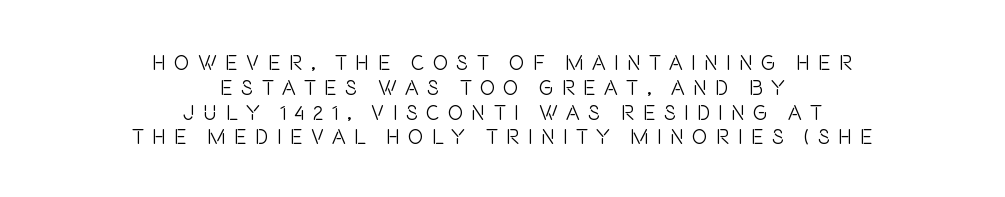
{"italic": "no", "bold": "no", "underline": "no", "align": "center", "line_spacing_ratio": 1.18, "letter_spacing": "wide", "letter_spacing_em": 0.39, "glyph_px": 21}
